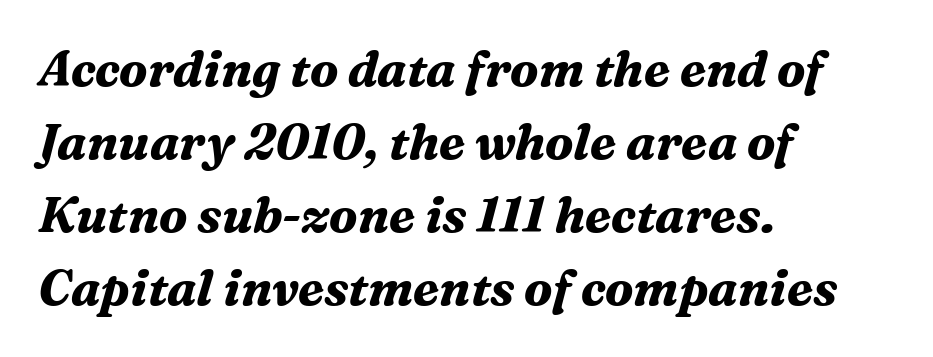
Note: serifs present on the glyphs. The typesetting leans heavy: a genuine bold. Looking at the ascenders, they clearly lean. Tracking here is standard; glyphs follow each other at the usual distance. The lines are quadded left. Summary of vertical rhythm: regular, with standard interline spacing.
